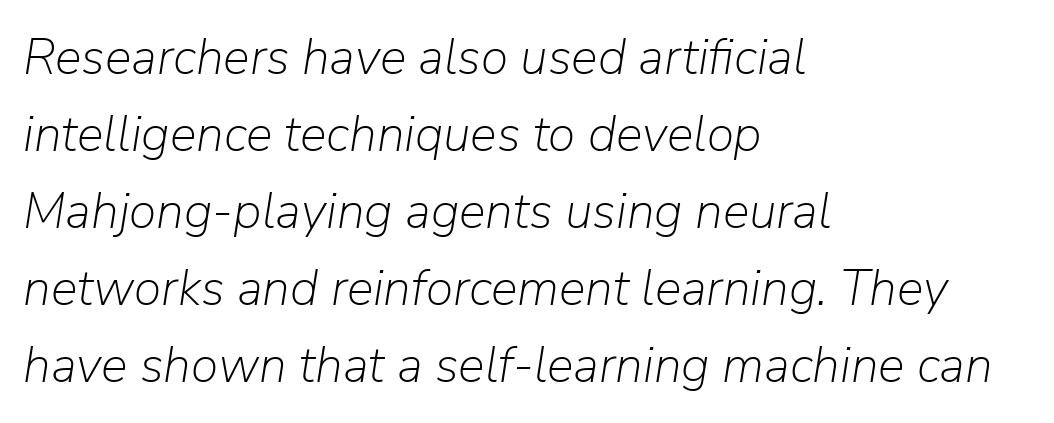
The image shows 50 px light type, italic (leaning right); set left-aligned, normal line spacing (1.54x), normal letter spacing, not underlined; low stroke contrast and a medium x-height.
